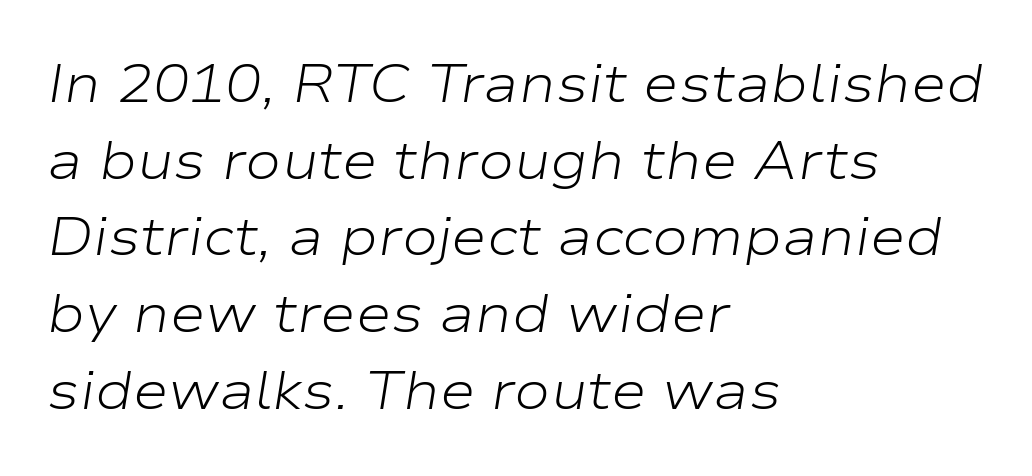
Q: Is the text bold? A: No.
Q: Is the text italic (slanted)? A: Yes, it leans right by about 9 degrees.
Q: Is the text underlined? A: No.
Q: How is the paragraph aligned? A: Left-aligned.
Q: Is the spacing between letters normal or unusually wide? A: Normal.
Q: Is the spacing between lines tight, normal or loose? A: Normal.
Q: Width (condensed, normal, or wide)? A: Wide.
Q: Stroke contrast? A: Low.
Q: x-height? A: Medium.
Q: Monospaced? A: No.
